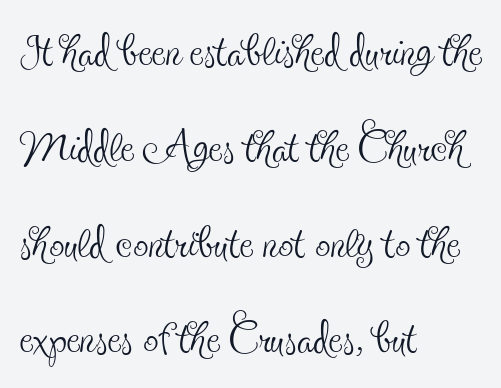
Each stroke keeps to a modest, everyday thickness or less. The face used here is seriffed, in the tradition of book romans. Where is the straight margin? On the left. The vertical gap from one line to the next is medium. Look at the tracking — it's just the regular setting, nothing added.
